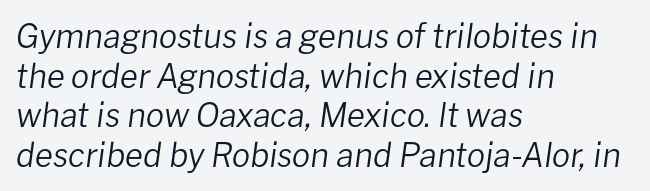
{"italic": "yes", "lean": "right", "slant_degrees": 8, "bold": "no", "weight": "regular", "width": "normal", "stroke_contrast": "low", "x_height": "medium", "monospaced": "no", "underline": "no", "align": "left", "line_spacing_ratio": 1.2, "letter_spacing": "normal", "letter_spacing_em": 0.0, "glyph_px": 33}
